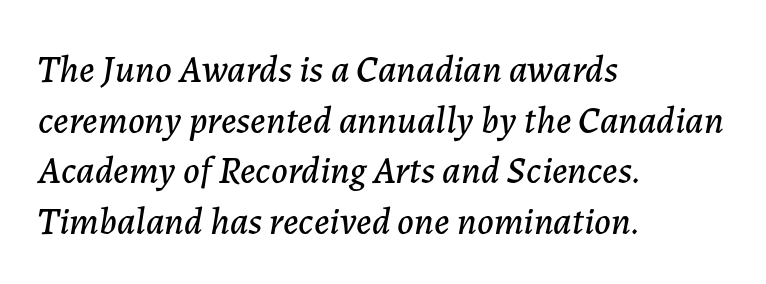
Q: Is the text italic (slanted)? A: Yes, it leans right by about 7 degrees.
Q: Is the text underlined? A: No.
Q: How is the paragraph aligned? A: Left-aligned.
Q: Is the spacing between letters normal or unusually wide? A: Normal.
Q: Is the spacing between lines tight, normal or loose? A: Normal.
Q: Width (condensed, normal, or wide)? A: Normal.
Q: Stroke contrast? A: Low.
Q: x-height? A: Medium.
Q: Monospaced? A: No.
